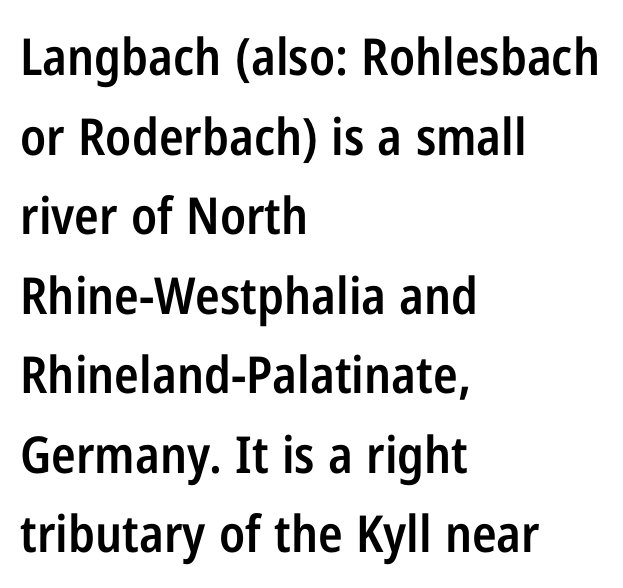
The image shows 51 px semibold, condensed sans-serif type, upright; set left-aligned, normal line spacing (1.56x), normal letter spacing, not underlined; low stroke contrast and a medium x-height.
